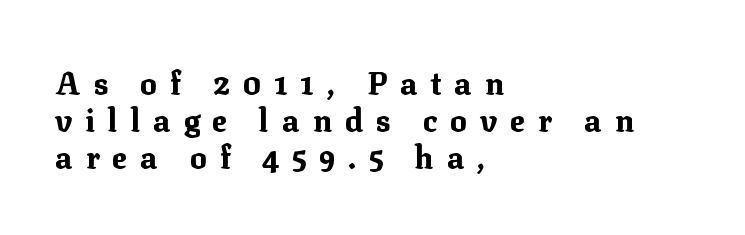
Q: Is the text bold? A: Yes.
Q: Is the text italic (slanted)? A: No, it is upright.
Q: Is the typeface a serif or a sans-serif typeface? A: Serif.
Q: Is the text underlined? A: No.
Q: How is the paragraph aligned? A: Left-aligned.
Q: Is the spacing between letters normal or unusually wide? A: Unusually wide.
Q: Width (condensed, normal, or wide)? A: Normal.
Q: Stroke contrast? A: Medium.
Q: x-height? A: Medium.
Q: Monospaced? A: No.
